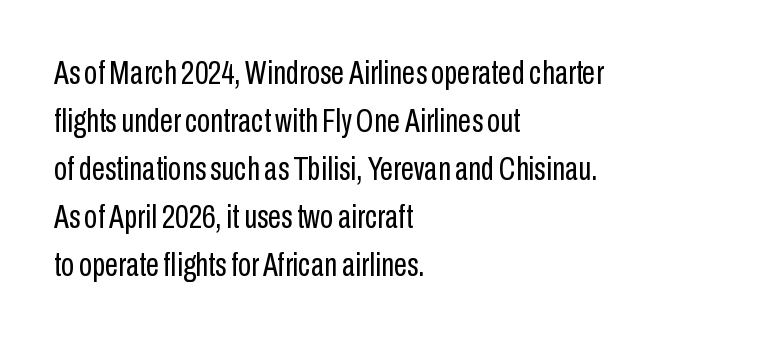
{"serif": "no", "italic": "no", "bold": "no", "weight": "regular", "width": "condensed", "stroke_contrast": "low", "x_height": "medium", "monospaced": "no", "underline": "no", "align": "left", "line_spacing": "normal", "line_spacing_ratio": 1.41, "letter_spacing": "normal", "letter_spacing_em": 0.0, "glyph_px": 34}
